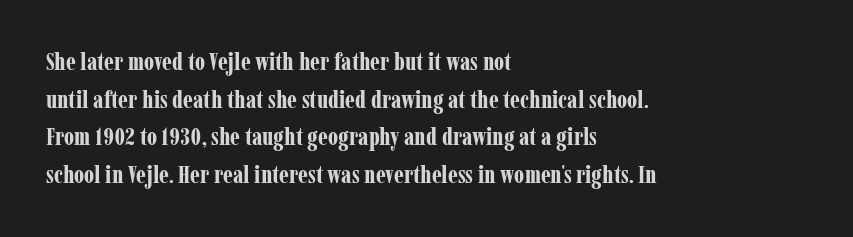
{"italic": "no", "bold": "yes", "underline": "no", "align": "left", "line_spacing": "normal", "line_spacing_ratio": 1.51, "letter_spacing": "normal", "letter_spacing_em": 0.0, "glyph_px": 25}
